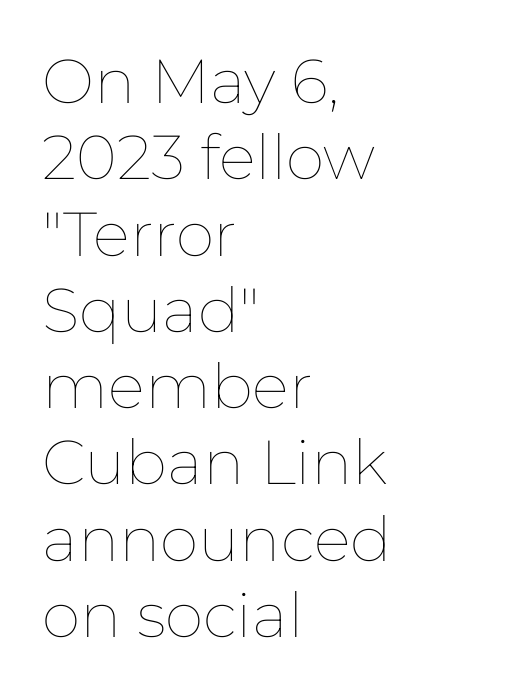
Q: Is the text bold? A: No.
Q: Is the text italic (slanted)? A: No, it is upright.
Q: Is the text underlined? A: No.
Q: How is the paragraph aligned? A: Left-aligned.
Q: Is the spacing between letters normal or unusually wide? A: Normal.
Q: Width (condensed, normal, or wide)? A: Normal.
Q: Stroke contrast? A: Low.
Q: x-height? A: Medium.
Q: Monospaced? A: No.
